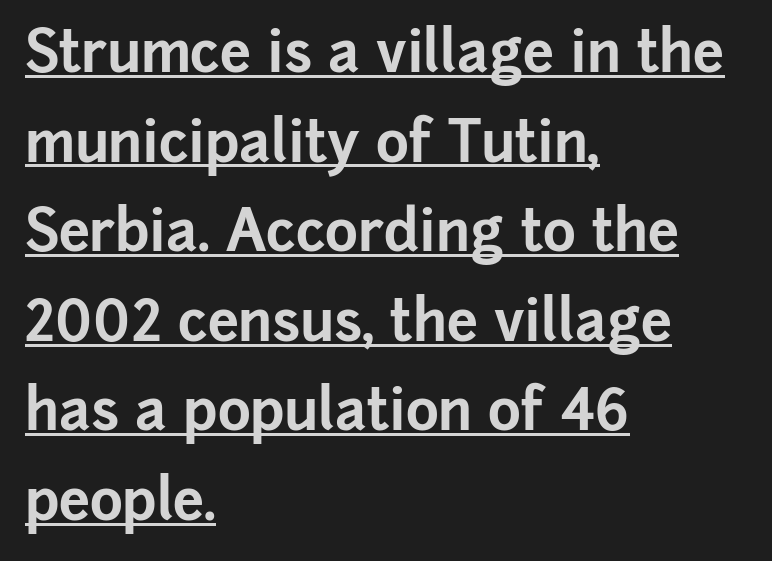
The image shows 56 px bold sans-serif type, upright; set left-aligned, normal line spacing (1.6x), normal letter spacing, underlined; low stroke contrast and a medium x-height.
